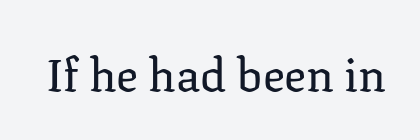
The image shows 46 px regular-weight serif type, upright; set normal letter spacing, not underlined; low stroke contrast and a medium x-height.
